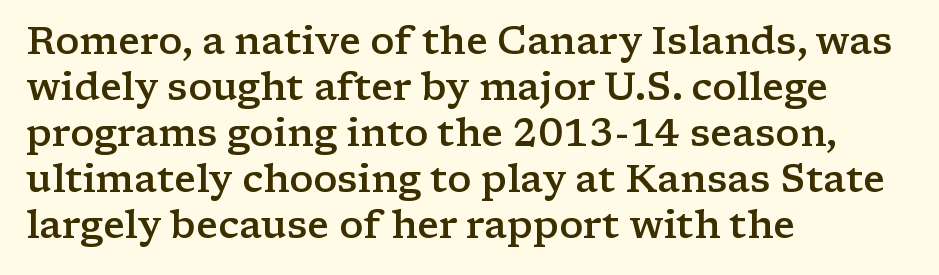
{"serif": "yes", "italic": "no", "bold": "semi", "weight": "semibold", "width": "wide", "stroke_contrast": "low", "x_height": "medium", "monospaced": "no", "underline": "no", "align": "left", "line_spacing_ratio": 1.21, "letter_spacing": "normal", "letter_spacing_em": 0.0, "glyph_px": 38}
